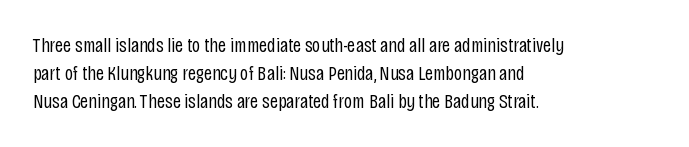
Q: Is the text bold? A: No.
Q: Is the text italic (slanted)? A: No, it is upright.
Q: Is the text underlined? A: No.
Q: How is the paragraph aligned? A: Left-aligned.
Q: Is the spacing between letters normal or unusually wide? A: Normal.
Q: Is the spacing between lines tight, normal or loose? A: Normal.
